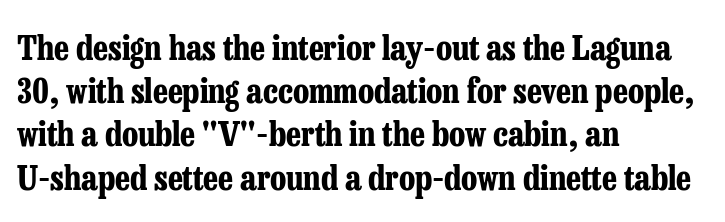
{"serif": "yes", "italic": "no", "bold": "yes", "weight": "bold", "width": "condensed", "stroke_contrast": "low", "x_height": "medium", "monospaced": "no", "underline": "no", "align": "left", "line_spacing": "normal", "line_spacing_ratio": 1.27, "letter_spacing": "normal", "letter_spacing_em": 0.0, "glyph_px": 34}
